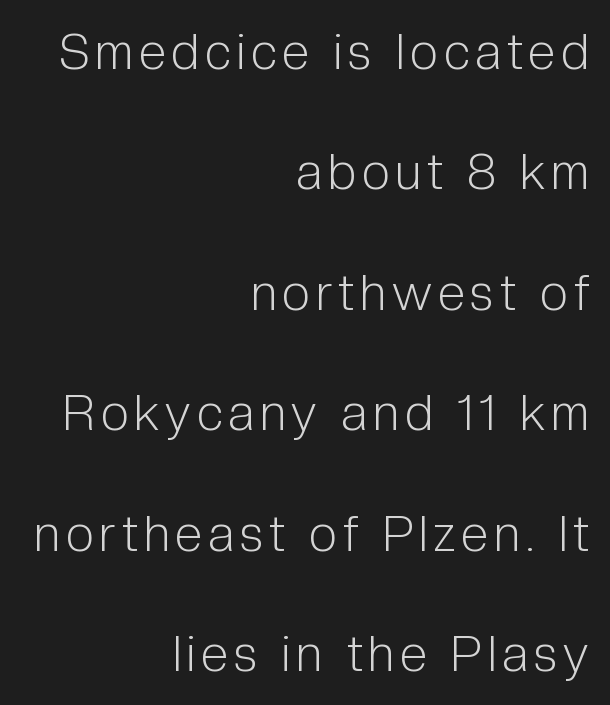
{"serif": "no", "italic": "no", "bold": "no", "weight": "light", "width": "condensed", "stroke_contrast": "low", "x_height": "medium", "monospaced": "no", "underline": "no", "align": "right", "line_spacing": "loose", "line_spacing_ratio": 2.41, "glyph_px": 50}
